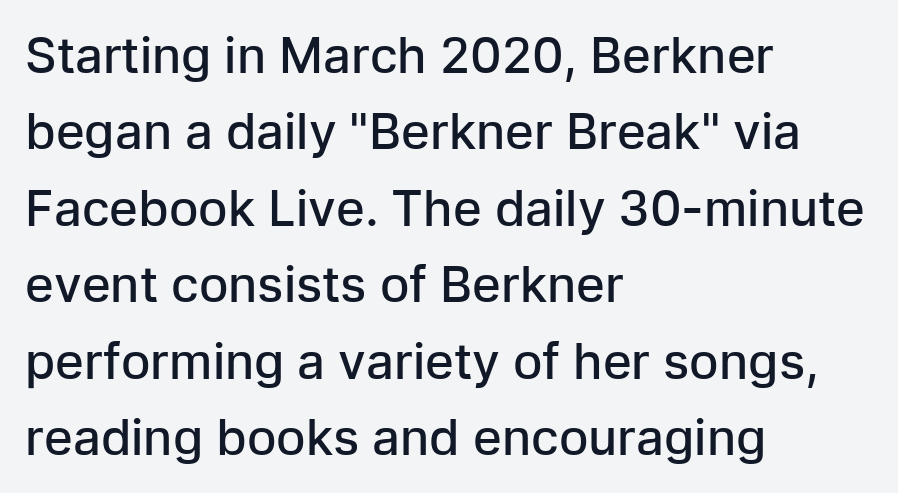
The image shows 49 px semibold sans-serif type, upright; set left-aligned, normal line spacing (1.56x), normal letter spacing, not underlined; low stroke contrast and a medium x-height.
